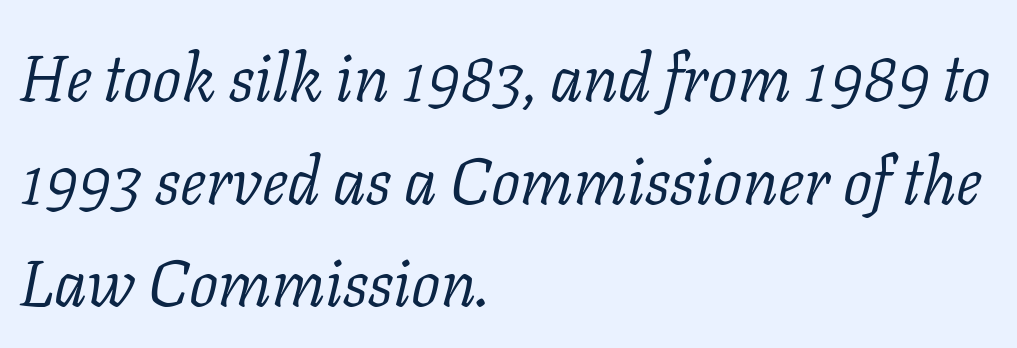
Proportional: the letters do not fall into vertical columns. In terms of letterspacing, this is plain default setting. The strip under each line holds only bare page. Is this a heavy cut? Hardly; it is regular or lighter. Where is the straight margin? On the left. To sum up the face: it has serifs.
